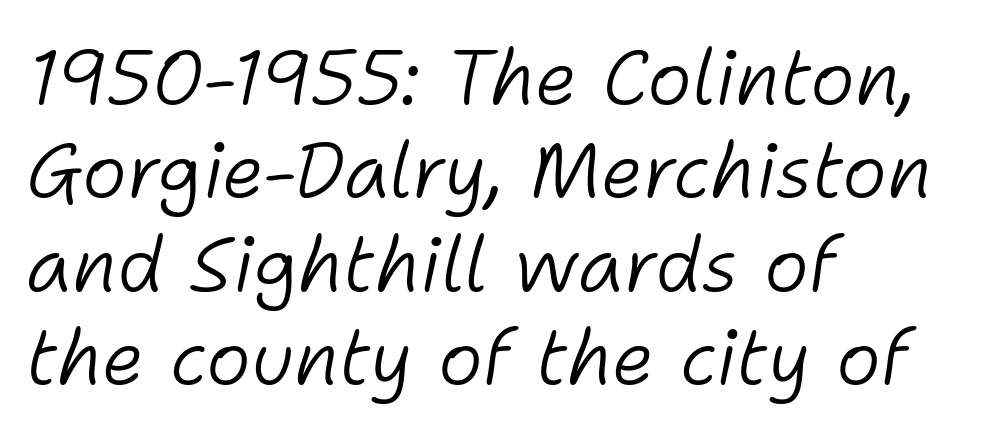
The letterforms sit at book weight or below. Does the lettering tilt? It does — this is italic. One-word summary of the alignment: left. These lines are rendered in a variable-pitch font. Caption: standard tracking, unaltered. Plain, unruled lines of type.
